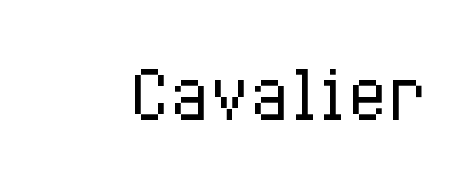
The image shows 66 px regular-weight, condensed type, upright; set normal letter spacing, not underlined; low stroke contrast and a medium x-height.
